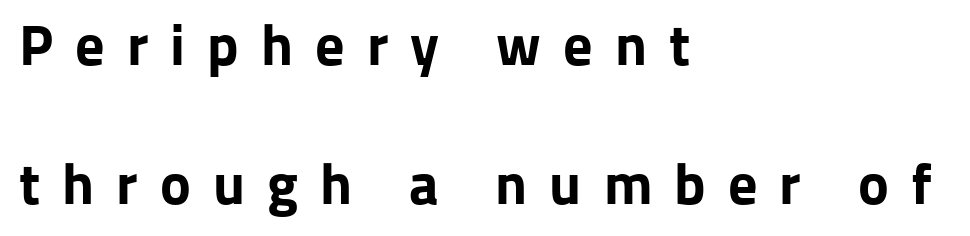
The image shows 58 px bold sans-serif type, upright; set left-aligned, loose line spacing (2.39x), unusually wide letter spacing (+0.38 em), not underlined; low stroke contrast and a medium x-height.
